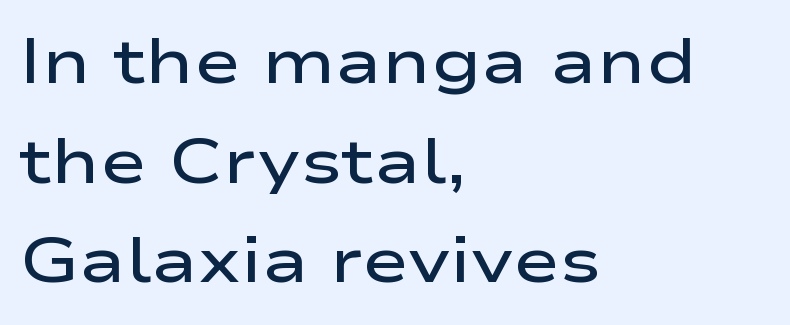
Q: Is the text bold? A: Semi-bold.
Q: Is the text italic (slanted)? A: No, it is upright.
Q: Is the typeface a serif or a sans-serif typeface? A: Sans-serif.
Q: Is the text underlined? A: No.
Q: How is the paragraph aligned? A: Left-aligned.
Q: Is the spacing between letters normal or unusually wide? A: Normal.
Q: Is the spacing between lines tight, normal or loose? A: Normal.
Q: Width (condensed, normal, or wide)? A: Wide.
Q: Stroke contrast? A: Low.
Q: x-height? A: Medium.
Q: Monospaced? A: No.
